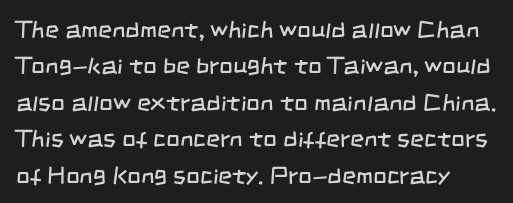
Q: Is the text bold? A: No.
Q: Is the text underlined? A: No.
Q: Is the spacing between letters normal or unusually wide? A: Normal.
Q: Is the spacing between lines tight, normal or loose? A: Normal.
